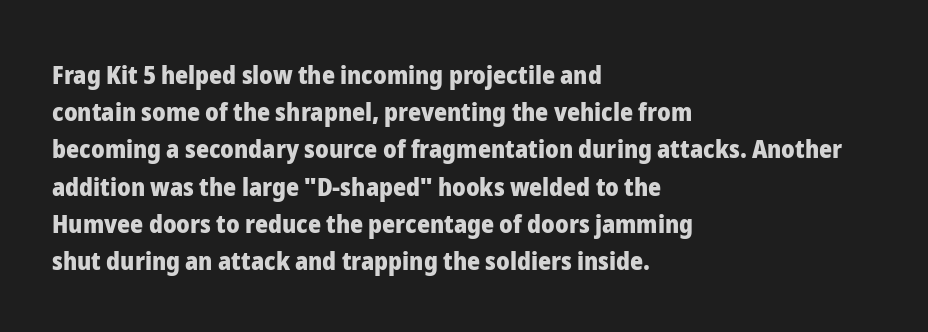
The image shows 25 px bold type, upright; set left-aligned, normal line spacing (1.49x), normal letter spacing, not underlined.
